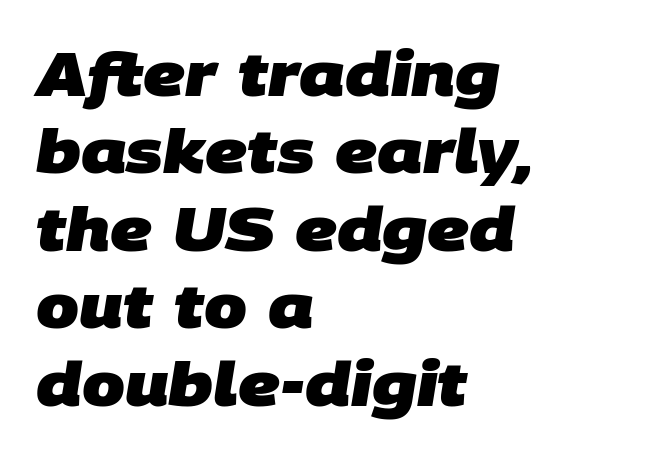
Strokes here are thick enough to call this a true bold. Letters rest on an invisible, unmarked baseline. The rendering keeps characters at their native spacing. Spacing verdict: proportional, widths tailored to each character. This rendering uses left alignment, leaving the right contour irregular. The letters carry no serifs — their stems end cleanly without finishing strokes.
